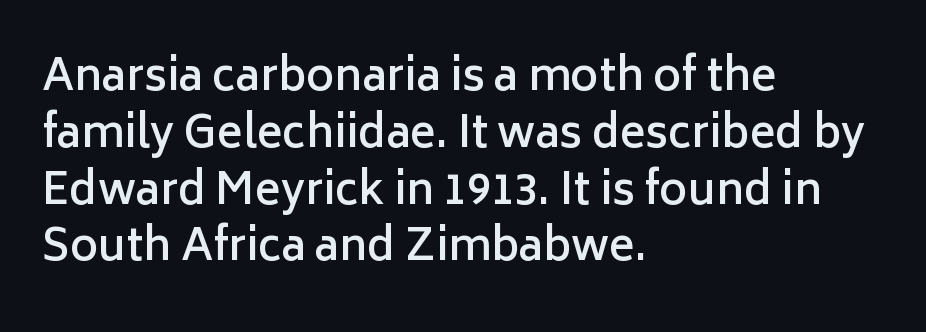
{"serif": "no", "italic": "no", "bold": "semi", "weight": "semibold", "width": "normal", "stroke_contrast": "low", "x_height": "medium", "monospaced": "no", "underline": "no", "align": "left", "line_spacing": "normal", "line_spacing_ratio": 1.32, "letter_spacing": "normal", "letter_spacing_em": 0.0, "glyph_px": 43}
